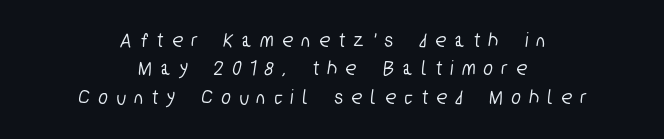
Q: Is the text underlined? A: No.
Q: How is the paragraph aligned? A: Centered.
Q: Is the spacing between letters normal or unusually wide? A: Unusually wide.
Q: Is the spacing between lines tight, normal or loose? A: Normal.
